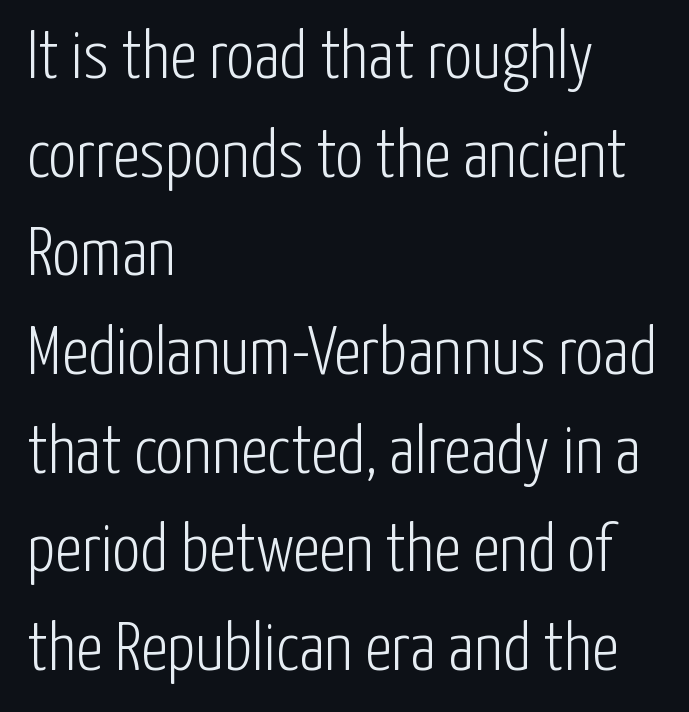
{"serif": "no", "italic": "no", "bold": "no", "weight": "light", "width": "condensed", "stroke_contrast": "low", "x_height": "medium", "monospaced": "no", "underline": "no", "align": "left", "line_spacing": "normal", "line_spacing_ratio": 1.43, "letter_spacing": "normal", "letter_spacing_em": 0.0, "glyph_px": 69}
